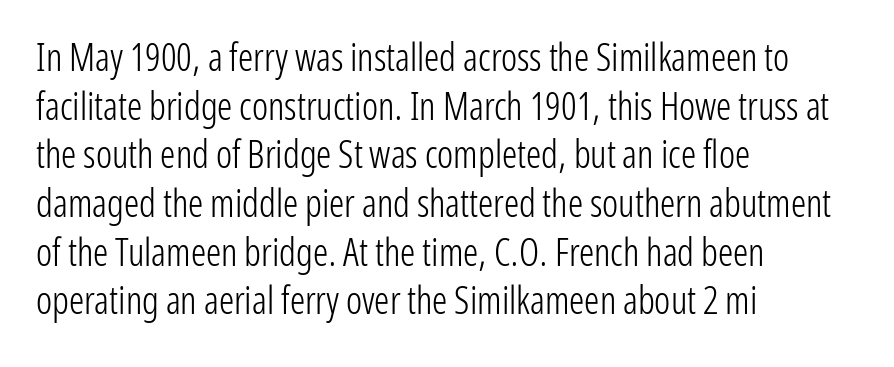
This is not heavy type; no bold has been used. In terms of posture, this sample is upright. The face used here is a sans, in the tradition of grotesques and geometrics. The horizontal fit of the characters is conventional and even. Proportional: the letters do not fall into vertical columns.
